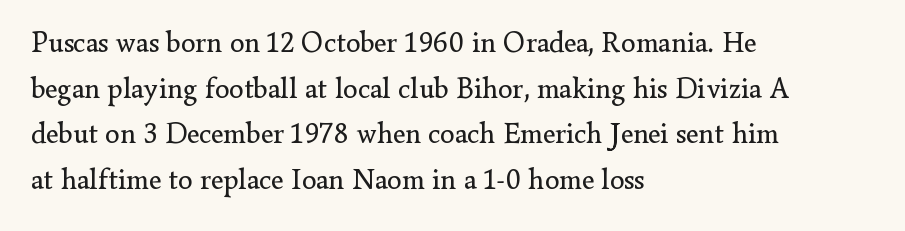
The image shows 29 px regular-weight serif type, upright; set left-aligned, normal line spacing (1.57x), normal letter spacing, not underlined; low stroke contrast and a small x-height.
